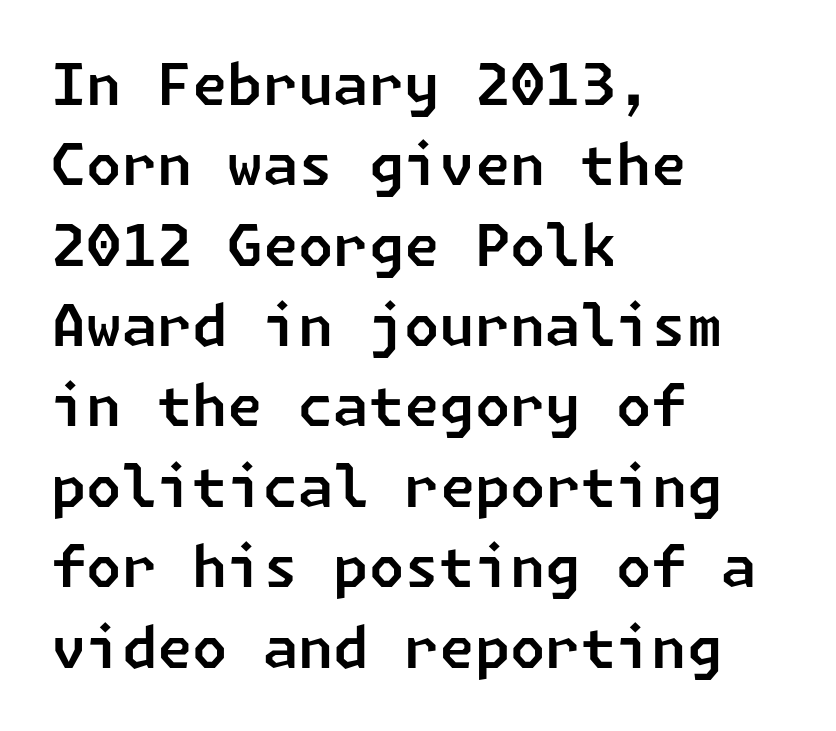
The passage is arranged the way most books set body copy — flush left. The space directly below the letters is spotless. Does extra space separate the letters? No, they use regular spacing. In terms of letterform style, serifs are entirely absent. These lines sit exactly where default settings would place them.
